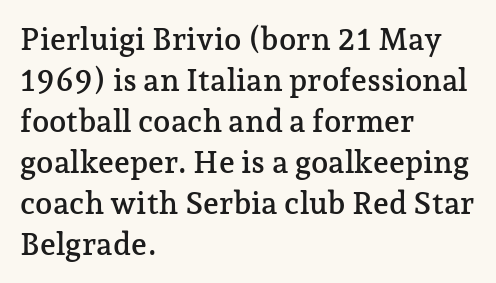
Q: Is the text italic (slanted)? A: No, it is upright.
Q: Is the typeface a serif or a sans-serif typeface? A: Serif.
Q: Is the text underlined? A: No.
Q: How is the paragraph aligned? A: Left-aligned.
Q: Is the spacing between letters normal or unusually wide? A: Normal.
Q: Is the spacing between lines tight, normal or loose? A: Normal.
Q: Width (condensed, normal, or wide)? A: Normal.
Q: Stroke contrast? A: Low.
Q: x-height? A: Medium.
Q: Monospaced? A: No.
